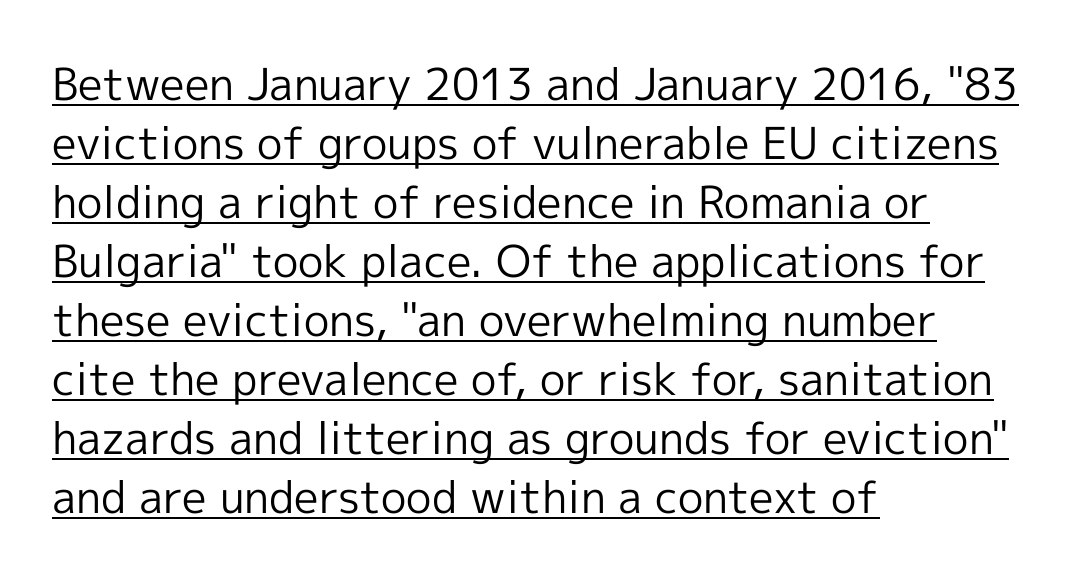
{"serif": "no", "italic": "no", "bold": "no", "weight": "regular", "width": "normal", "x_height": "medium", "monospaced": "no", "underline": "yes", "align": "left", "line_spacing": "normal", "line_spacing_ratio": 1.34, "letter_spacing": "normal", "letter_spacing_em": 0.0, "glyph_px": 44}
